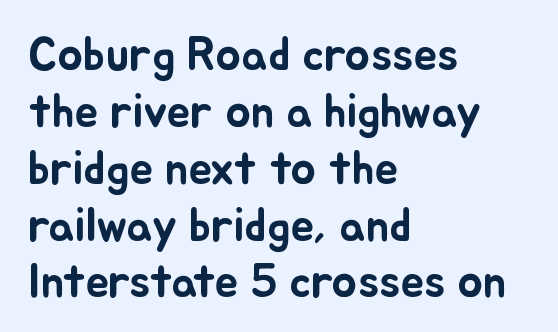
Q: Is the text italic (slanted)? A: No, it is upright.
Q: Is the text underlined? A: No.
Q: How is the paragraph aligned? A: Left-aligned.
Q: Is the spacing between letters normal or unusually wide? A: Normal.
Q: Width (condensed, normal, or wide)? A: Normal.
Q: Stroke contrast? A: Low.
Q: x-height? A: Small.
Q: Monospaced? A: No.
